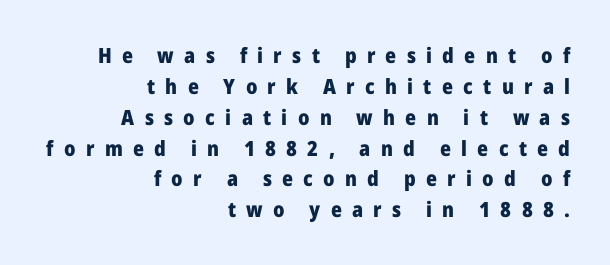
Look at the stroke-to-counter ratio: heavy, a bold. All the whitespace from short lines collects on the left. Underline: absent. The specimen reads as upright at a glance.
